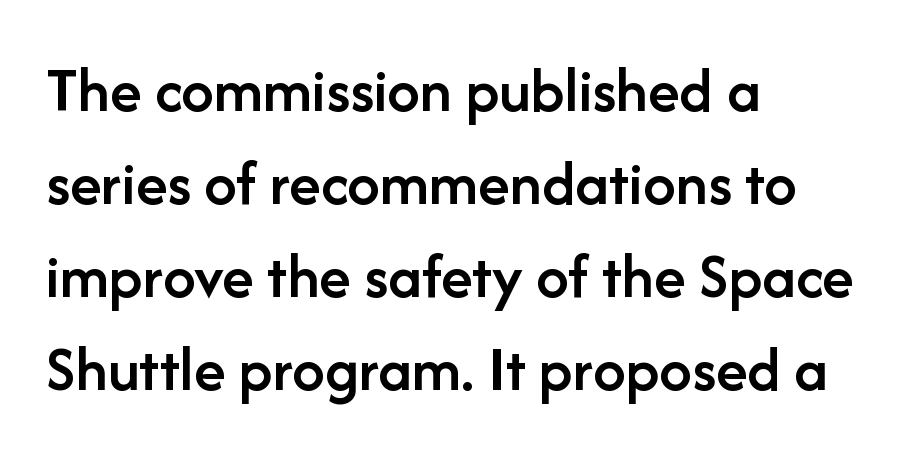
The image shows 65 px semibold sans-serif type, upright; set left-aligned, normal line spacing (1.43x), normal letter spacing, not underlined; low stroke contrast and a medium x-height.
